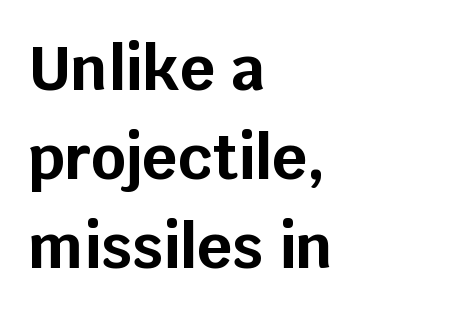
Q: Is the text bold? A: Yes.
Q: Is the text italic (slanted)? A: No, it is upright.
Q: Is the typeface a serif or a sans-serif typeface? A: Sans-serif.
Q: Is the text underlined? A: No.
Q: How is the paragraph aligned? A: Left-aligned.
Q: Is the spacing between letters normal or unusually wide? A: Normal.
Q: Is the spacing between lines tight, normal or loose? A: Normal.
Q: Width (condensed, normal, or wide)? A: Normal.
Q: Stroke contrast? A: Low.
Q: x-height? A: Large.
Q: Monospaced? A: No.
